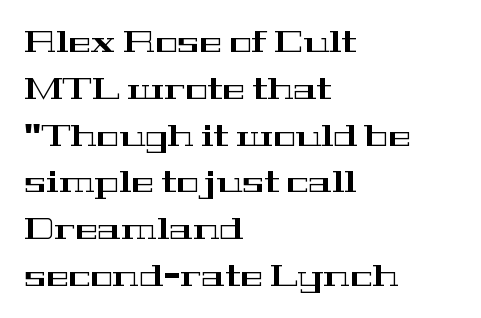
Q: Is the text italic (slanted)? A: No, it is upright.
Q: Is the typeface a serif or a sans-serif typeface? A: Serif.
Q: Is the text underlined? A: No.
Q: How is the paragraph aligned? A: Left-aligned.
Q: Is the spacing between letters normal or unusually wide? A: Normal.
Q: Is the spacing between lines tight, normal or loose? A: Normal.
Q: Width (condensed, normal, or wide)? A: Wide.
Q: Stroke contrast? A: High.
Q: x-height? A: Medium.
Q: Monospaced? A: No.
